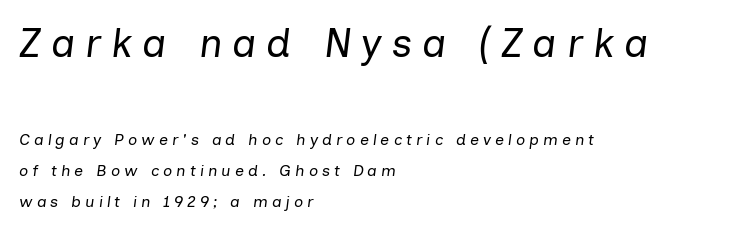
Q: Is the text bold? A: No.
Q: Is the text italic (slanted)? A: Yes, it leans right by about 7 degrees.
Q: Is the text underlined? A: No.
Q: How is the paragraph aligned? A: Left-aligned.
Q: Is the spacing between letters normal or unusually wide? A: Unusually wide.
Q: Is the spacing between lines tight, normal or loose? A: Loose.
Q: Which block of text is set in a larger size, the first (top) or the second (bottom)? A: The first (top) one.
Q: Width (condensed, normal, or wide)? A: Normal.
Q: Stroke contrast? A: Low.
Q: x-height? A: Medium.
Q: Monospaced? A: No.
